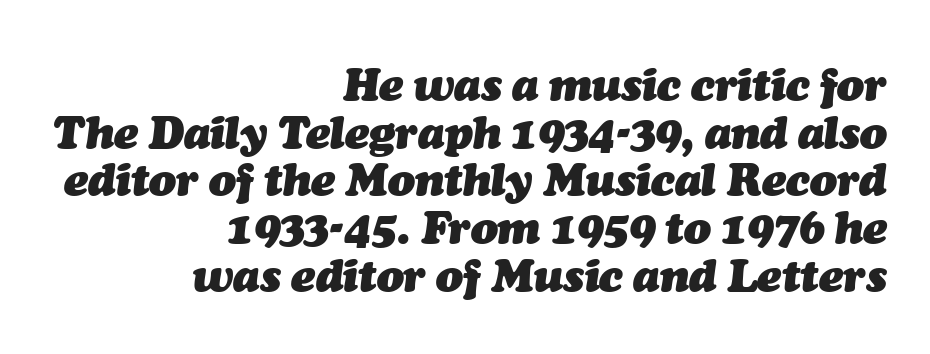
The image shows 45 px heavy type, italic (leaning right); set right-aligned, tight line spacing (1.06x), normal letter spacing, not underlined; medium stroke contrast and a medium x-height.
